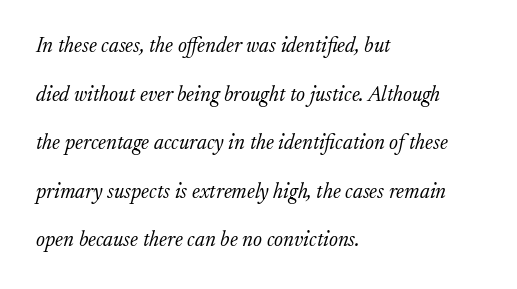
The image shows 21 px text type, italic (leaning right); set left-aligned, loose line spacing (2.31x), normal letter spacing, not underlined.
